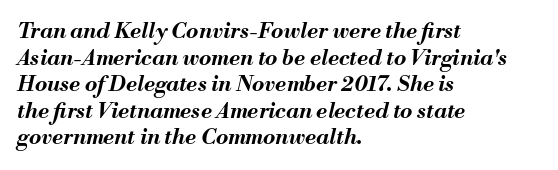
Q: Is the text bold? A: Yes.
Q: Is the text italic (slanted)? A: Yes, it leans right by about 13 degrees.
Q: Is the text underlined? A: No.
Q: How is the paragraph aligned? A: Left-aligned.
Q: Is the spacing between letters normal or unusually wide? A: Normal.
